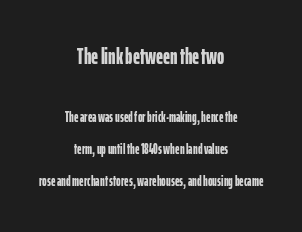
Q: Is the text bold? A: Yes.
Q: Is the text italic (slanted)? A: No, it is upright.
Q: Is the text underlined? A: No.
Q: How is the paragraph aligned? A: Centered.
Q: Is the spacing between letters normal or unusually wide? A: Normal.
Q: Is the spacing between lines tight, normal or loose? A: Loose.
Q: Which block of text is set in a larger size, the first (top) or the second (bottom)? A: The first (top) one.
